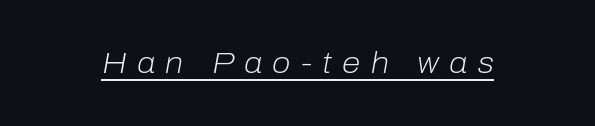
{"italic": "yes", "lean": "right", "slant_degrees": 10, "bold": "no", "weight": "light", "width": "normal", "stroke_contrast": "low", "x_height": "medium", "monospaced": "no", "underline": "yes", "letter_spacing": "wide", "letter_spacing_em": 0.34, "glyph_px": 30}
